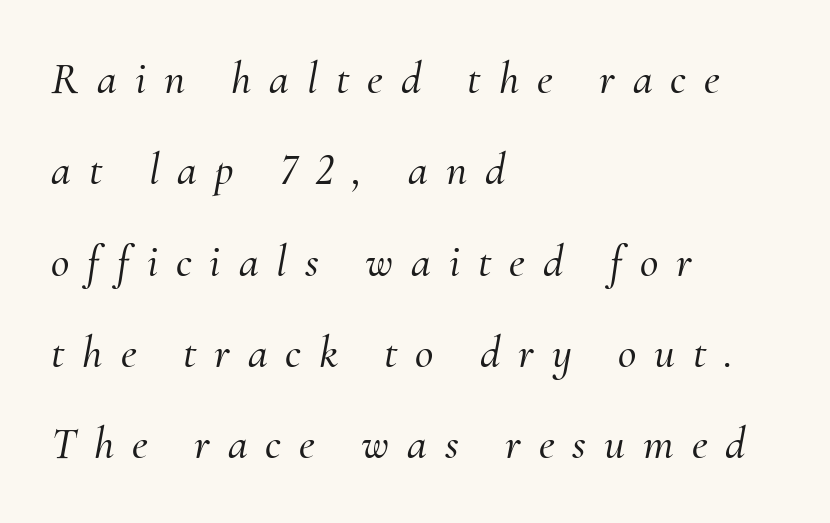
The image shows 45 px serif type, italic (leaning right); set left-aligned, loose line spacing (2.03x), unusually wide letter spacing (+0.4 em), not underlined; medium stroke contrast and a small x-height.
